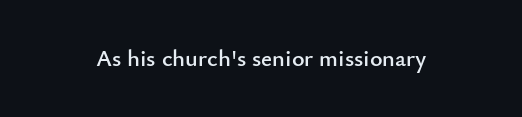
The image shows 24 px text type, upright; set normal letter spacing, not underlined.
